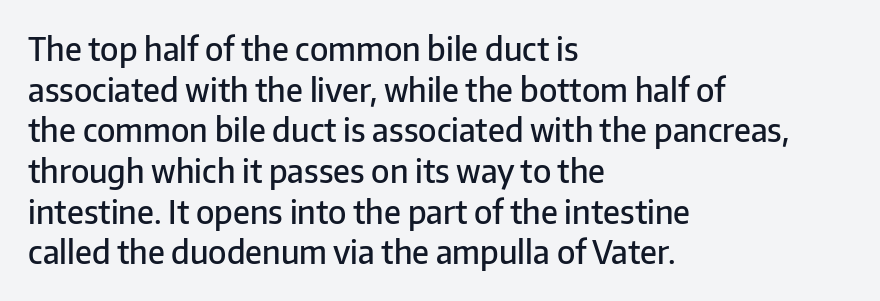
{"serif": "no", "italic": "no", "bold": "semi", "weight": "semibold", "width": "normal", "stroke_contrast": "low", "x_height": "medium", "monospaced": "no", "underline": "no", "align": "left", "line_spacing": "normal", "line_spacing_ratio": 1.27, "letter_spacing": "normal", "letter_spacing_em": 0.0, "glyph_px": 32}
